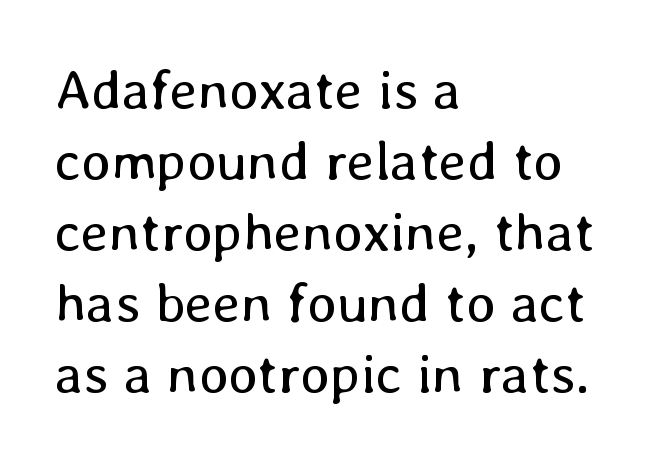
The image shows 56 px regular-weight type, upright; set left-aligned, normal line spacing (1.27x), normal letter spacing, not underlined; low stroke contrast and a medium x-height.
